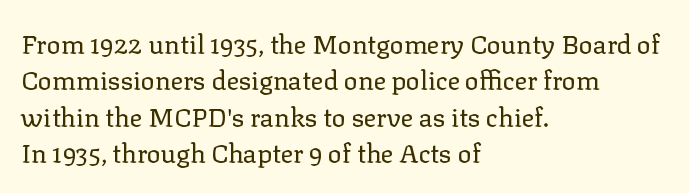
{"italic": "no", "bold": "no", "underline": "no", "align": "left", "line_spacing": "normal", "line_spacing_ratio": 1.4, "letter_spacing": "normal", "letter_spacing_em": 0.0, "glyph_px": 26}
